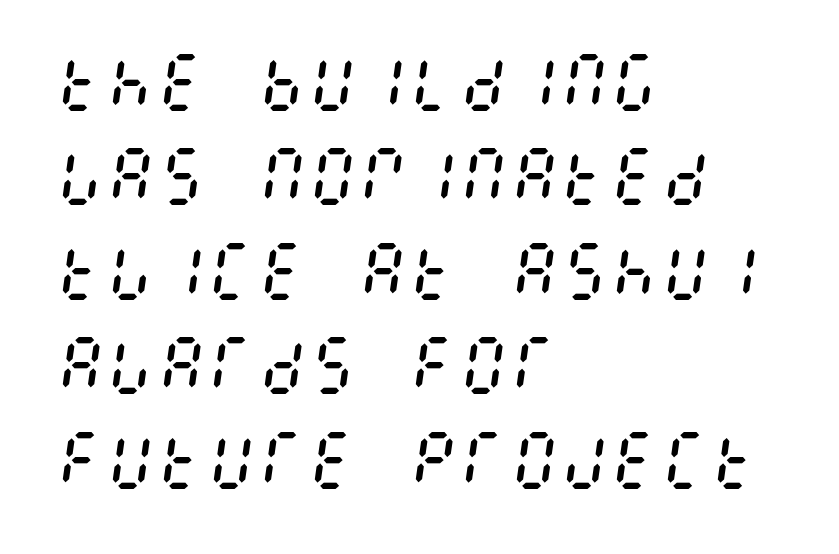
Posture: slanted. Students, note that the glyphs here touch the page at normal intervals. Bare-footed words on every line. Summary of weight: not heavy and not bold. Evenly set lines give the paragraph a standard silhouette.
